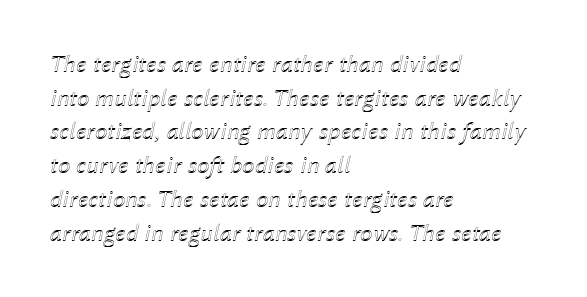
The image shows 25 px text type, italic (leaning right); set left-aligned, normal line spacing (1.35x), normal letter spacing, not underlined.
